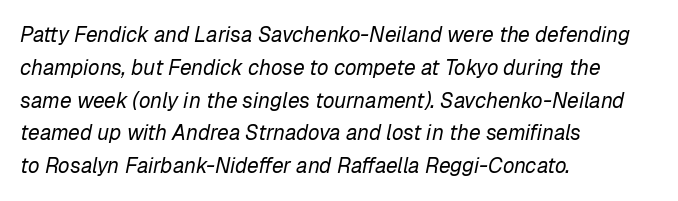
The image shows 21 px text type, italic (leaning right); set left-aligned, normal line spacing (1.56x), normal letter spacing, not underlined.
